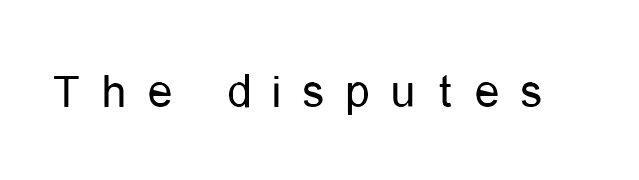
The image shows 49 px regular-weight, condensed sans-serif type, upright; set unusually wide letter spacing (+0.44 em), not underlined; low stroke contrast and a medium x-height.
